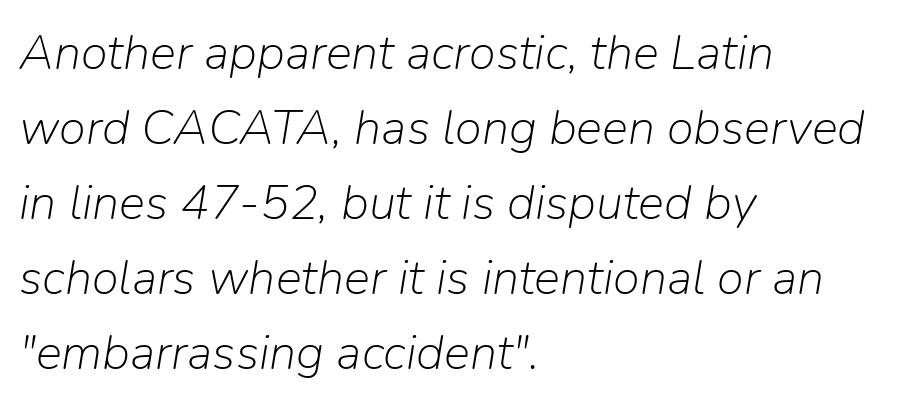
Q: Is the text bold? A: No.
Q: Is the text italic (slanted)? A: Yes, it leans right by about 9 degrees.
Q: Is the text underlined? A: No.
Q: How is the paragraph aligned? A: Left-aligned.
Q: Is the spacing between letters normal or unusually wide? A: Normal.
Q: Is the spacing between lines tight, normal or loose? A: Normal.
Q: Width (condensed, normal, or wide)? A: Normal.
Q: Stroke contrast? A: Low.
Q: x-height? A: Medium.
Q: Monospaced? A: No.
